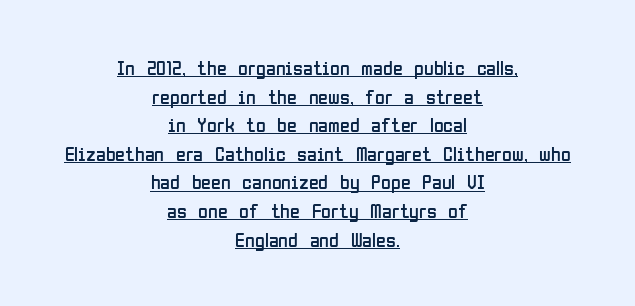
{"italic": "no", "bold": "no", "underline": "yes", "align": "center", "line_spacing": "normal", "line_spacing_ratio": 1.43, "letter_spacing": "normal", "letter_spacing_em": 0.0, "glyph_px": 20}
